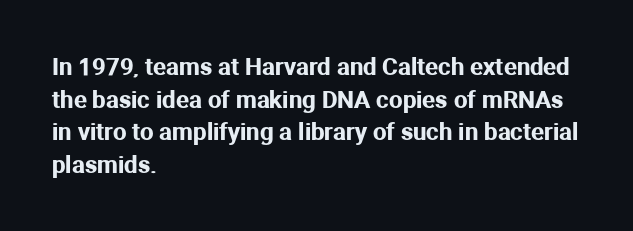
{"italic": "no", "underline": "no", "align": "left", "line_spacing": "normal", "line_spacing_ratio": 1.36, "letter_spacing": "normal", "letter_spacing_em": 0.0, "glyph_px": 24}
